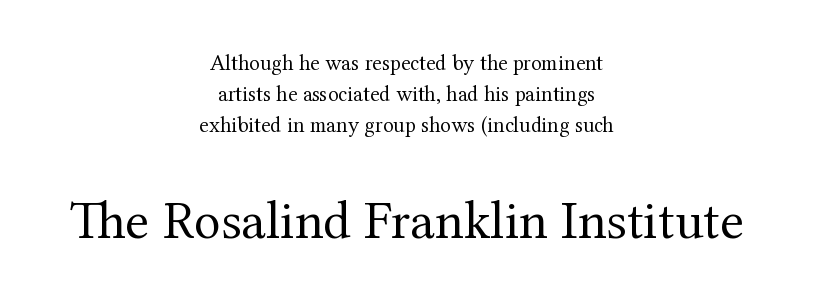
The image shows 55 px regular-weight serif type, upright; set centered, normal line spacing (1.42x), normal letter spacing, not underlined; the second (bottom) block is 2.5x larger; medium stroke contrast and a medium x-height.
